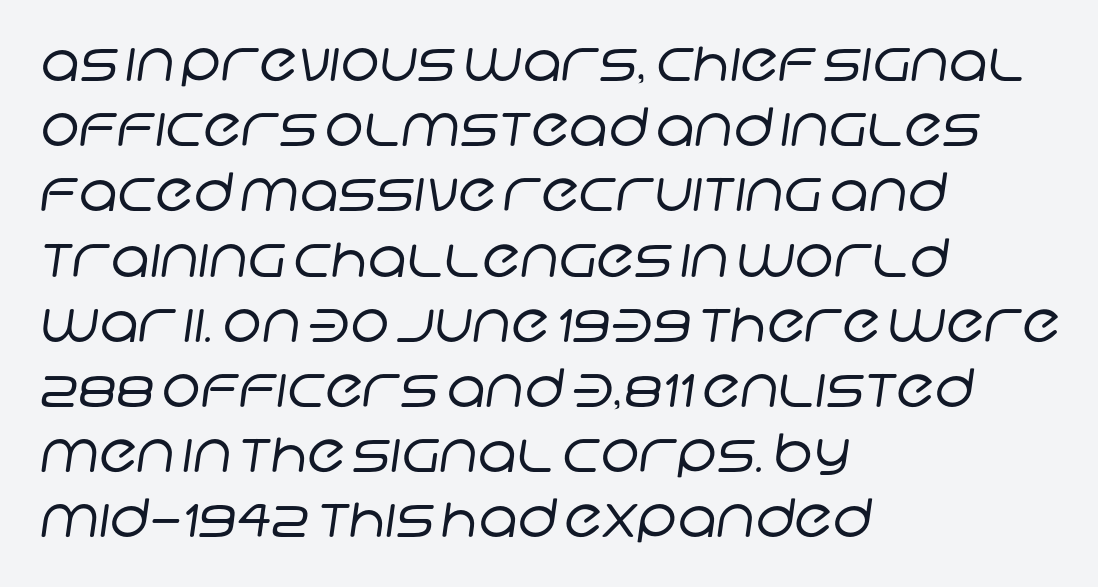
Nobody drew a line under any word here. Proportional: the letters do not fall into vertical columns. Compared with a centered layout, this one pins lines to the left instead. There is no visible air inserted between adjacent glyphs.
